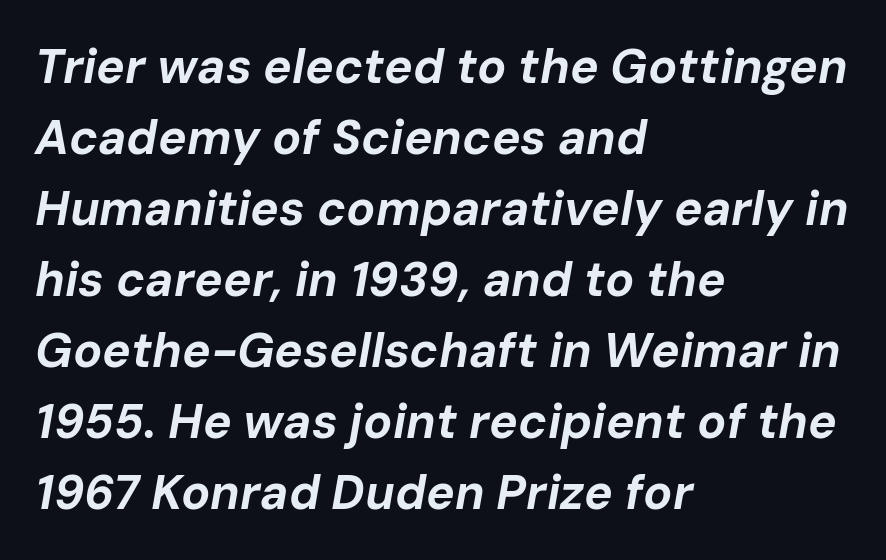
What's the leading like? Ordinary, nothing unusual. Slant detected: the letters are inclined. On the weight axis this lands at bold, roughly 700. Anything drawn beneath the words? Only blank space. These lines are rendered in a variable-pitch font.
